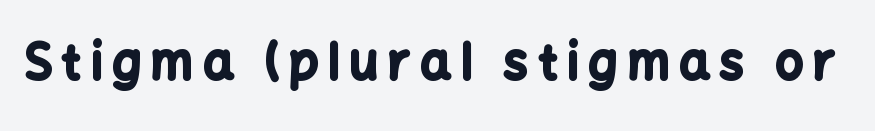
Q: Is the text bold? A: Yes.
Q: Is the text italic (slanted)? A: No, it is upright.
Q: Is the typeface a serif or a sans-serif typeface? A: Sans-serif.
Q: Is the text underlined? A: No.
Q: Is the spacing between letters normal or unusually wide? A: Unusually wide.
Q: Width (condensed, normal, or wide)? A: Normal.
Q: Stroke contrast? A: Low.
Q: x-height? A: Medium.
Q: Monospaced? A: No.
